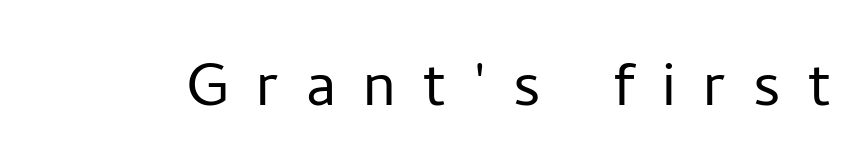
The image shows 76 px light sans-serif type, upright; set unusually wide letter spacing (+0.36 em), not underlined; low stroke contrast and a medium x-height.
